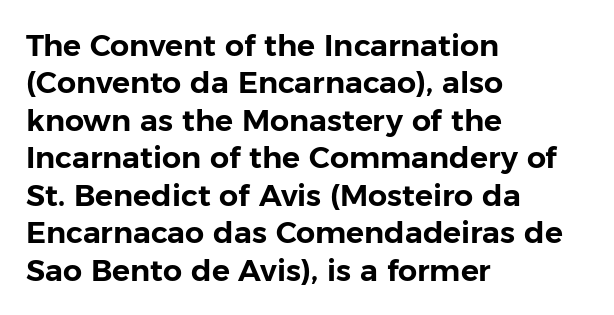
One-word summary of the alignment: left. You can tell it's not italic because the verticals are truly vertical. Bare-footed words on every line. This rendering employs a face without finishing strokes, i.e., a sans-serif. Compared with typical paragraphs, the rows here are spaced about the same. The line texture is even and compact thanks to regular tracking.
